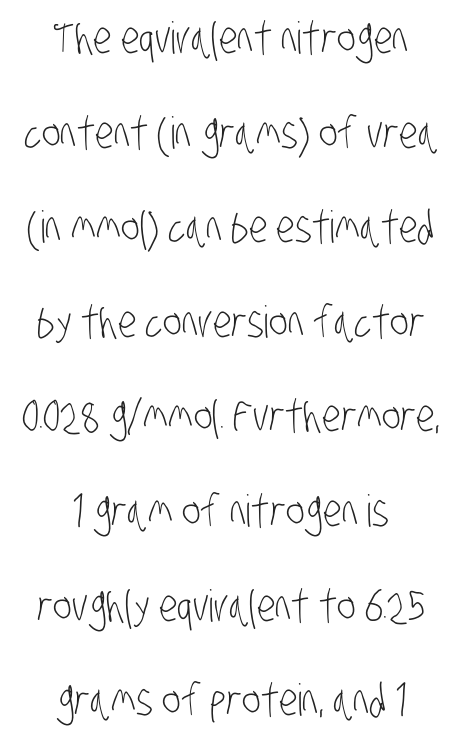
{"serif": "no", "bold": "no", "weight": "light", "width": "condensed", "stroke_contrast": "low", "x_height": "large", "monospaced": "no", "underline": "no", "align": "center", "line_spacing": "loose", "line_spacing_ratio": 2.15, "letter_spacing": "normal", "letter_spacing_em": 0.0, "glyph_px": 44}
